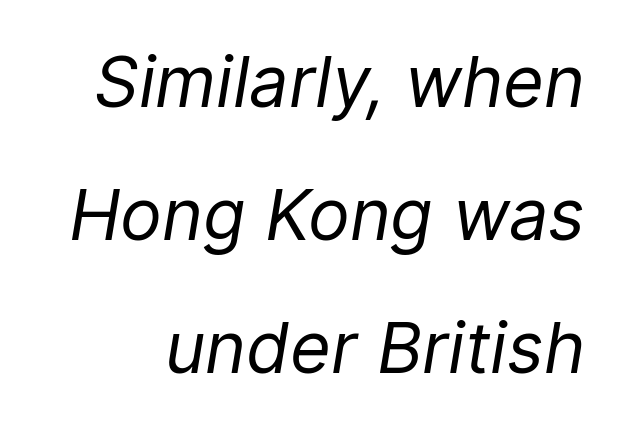
The image shows 70 px regular-weight type, italic (leaning right); set loose line spacing (1.9x), normal letter spacing, not underlined; low stroke contrast and a medium x-height.
